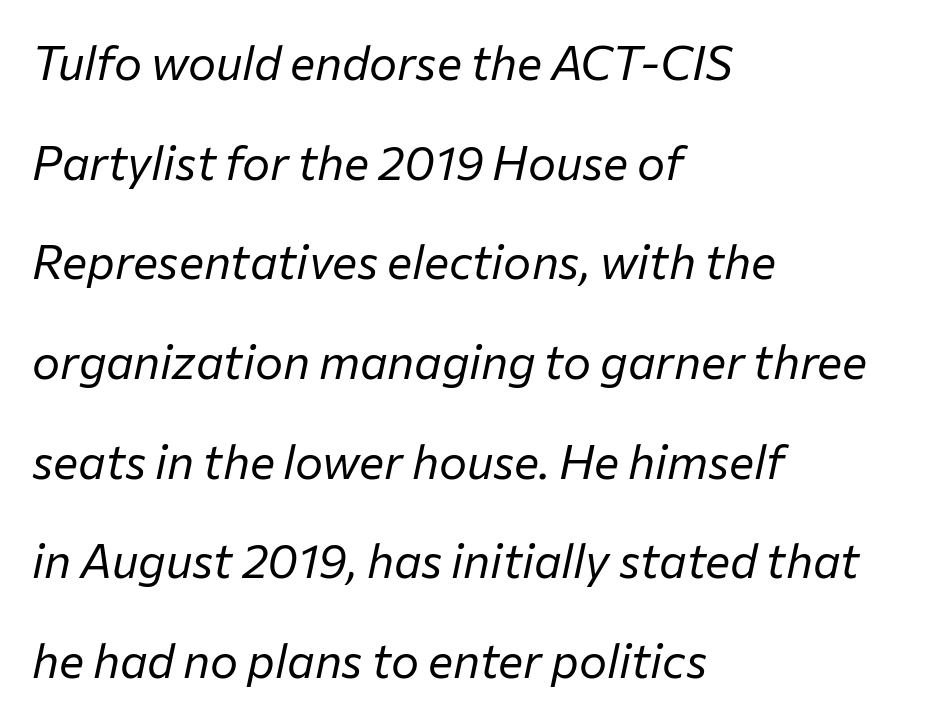
{"italic": "yes", "lean": "right", "slant_degrees": 12, "bold": "no", "weight": "regular", "width": "normal", "stroke_contrast": "low", "x_height": "medium", "monospaced": "no", "underline": "no", "align": "left", "line_spacing": "loose", "line_spacing_ratio": 2.12, "letter_spacing": "normal", "letter_spacing_em": 0.0, "glyph_px": 47}
